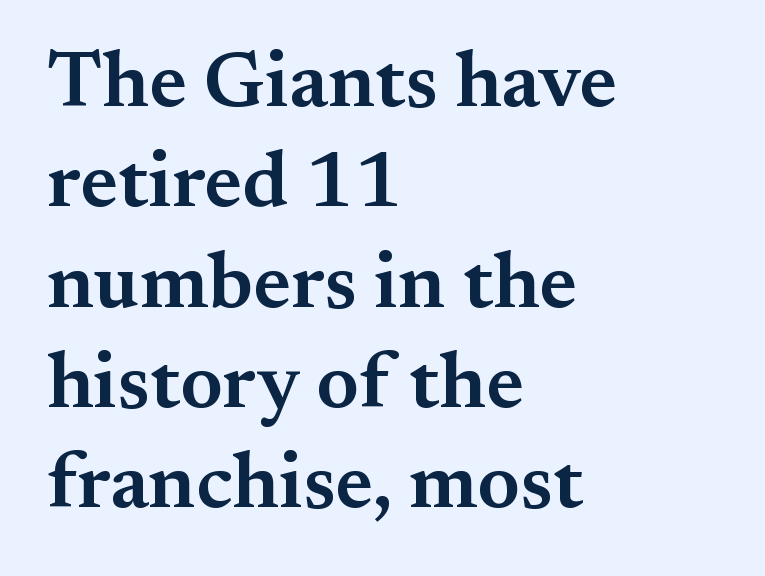
Q: Is the text bold? A: Semi-bold.
Q: Is the text italic (slanted)? A: No, it is upright.
Q: Is the typeface a serif or a sans-serif typeface? A: Serif.
Q: Is the text underlined? A: No.
Q: How is the paragraph aligned? A: Left-aligned.
Q: Is the spacing between letters normal or unusually wide? A: Normal.
Q: Is the spacing between lines tight, normal or loose? A: Normal.
Q: Width (condensed, normal, or wide)? A: Normal.
Q: Stroke contrast? A: Medium.
Q: x-height? A: Small.
Q: Monospaced? A: No.
